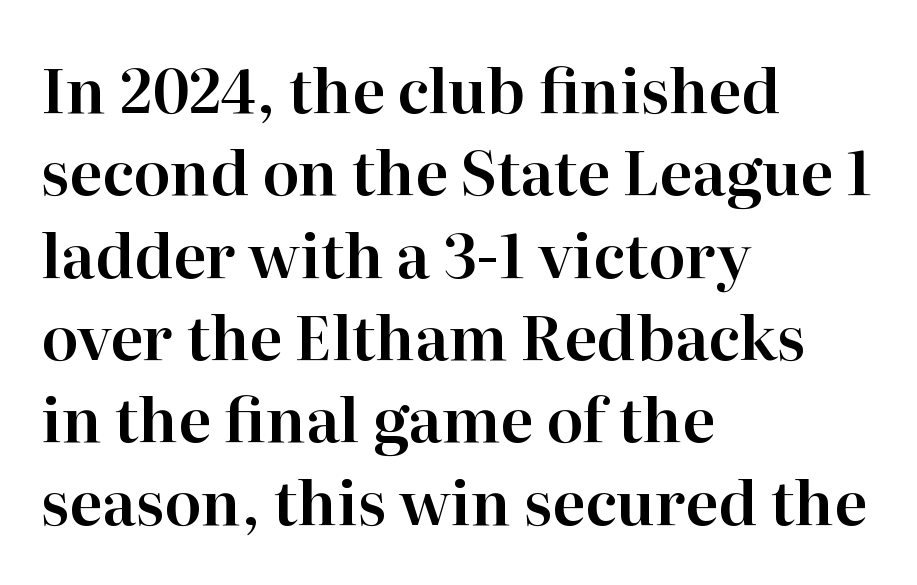
{"serif": "yes", "italic": "no", "width": "normal", "stroke_contrast": "high", "x_height": "medium", "monospaced": "no", "underline": "no", "align": "left", "line_spacing": "normal", "line_spacing_ratio": 1.35, "letter_spacing": "normal", "letter_spacing_em": 0.0, "glyph_px": 61}
